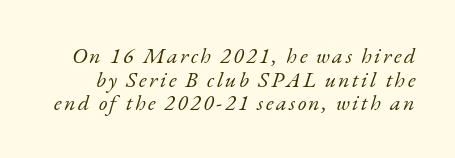
The image shows 22 px text type, italic (leaning right); set tight line spacing (1.07x), not underlined.
